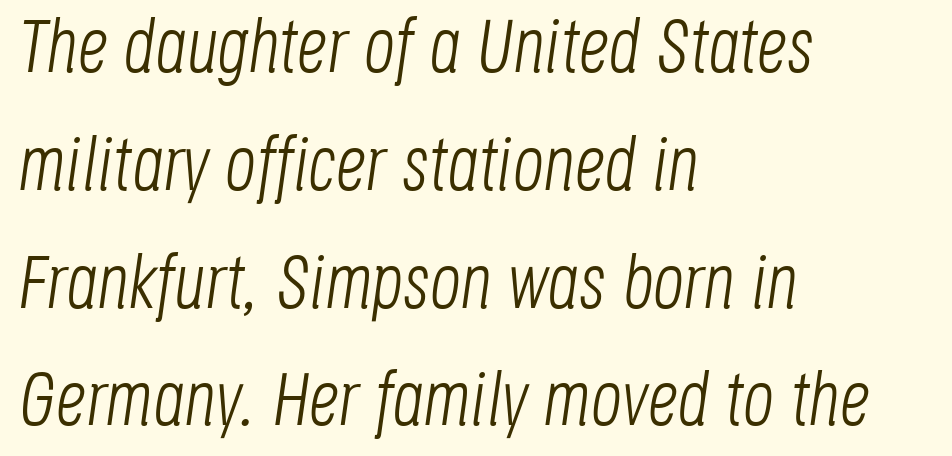
Q: Is the text bold? A: No.
Q: Is the text italic (slanted)? A: Yes, it leans right by about 8 degrees.
Q: Is the text underlined? A: No.
Q: How is the paragraph aligned? A: Left-aligned.
Q: Is the spacing between letters normal or unusually wide? A: Normal.
Q: Is the spacing between lines tight, normal or loose? A: Normal.
Q: Width (condensed, normal, or wide)? A: Condensed.
Q: Stroke contrast? A: Low.
Q: x-height? A: Large.
Q: Monospaced? A: No.
